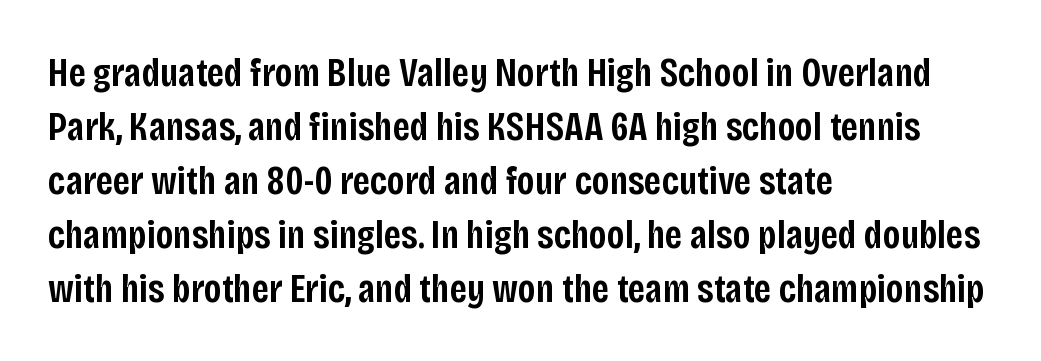
The image shows 40 px semibold, condensed sans-serif type, upright; set left-aligned, normal line spacing (1.35x), normal letter spacing, not underlined; low stroke contrast and a large x-height.
